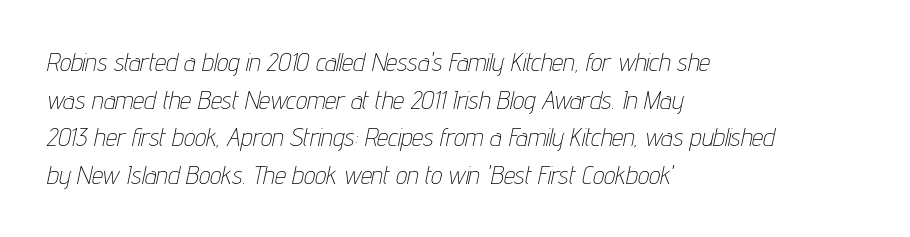
{"italic": "yes", "lean": "right", "slant_degrees": 12, "bold": "no", "underline": "no", "align": "left", "line_spacing": "normal", "line_spacing_ratio": 1.51, "letter_spacing": "normal", "letter_spacing_em": 0.0, "glyph_px": 25}
